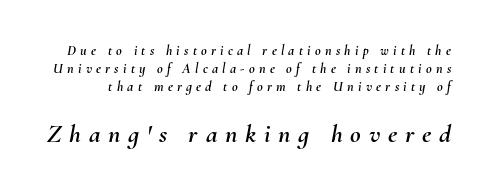
{"italic": "yes", "lean": "right", "slant_degrees": 10, "underline": "no", "line_spacing": "normal", "line_spacing_ratio": 1.3, "letter_spacing": "wide", "letter_spacing_em": 0.3, "larger_block": "second", "size_ratio": 1.86, "glyph_px": 26}
